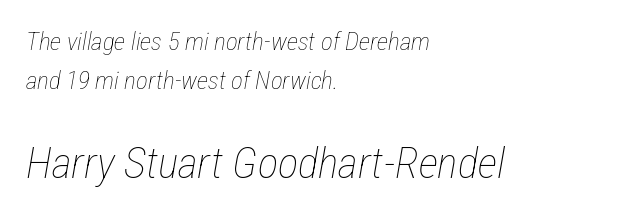
{"italic": "yes", "lean": "right", "slant_degrees": 12, "bold": "no", "weight": "thin", "width": "condensed", "stroke_contrast": "low", "x_height": "medium", "monospaced": "no", "underline": "no", "align": "left", "line_spacing": "normal", "line_spacing_ratio": 1.55, "letter_spacing": "normal", "letter_spacing_em": 0.0, "larger_block": "second", "size_ratio": 1.72, "glyph_px": 43}
